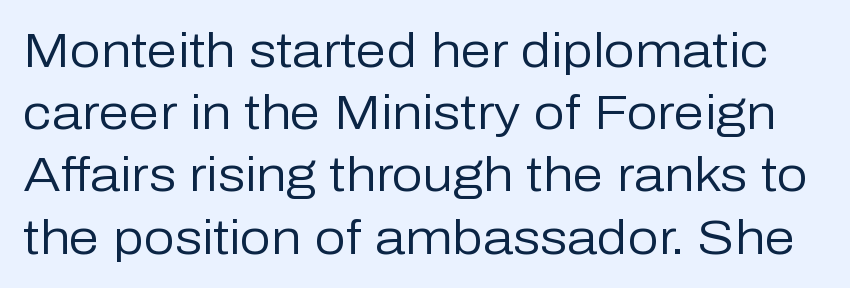
{"serif": "no", "italic": "no", "bold": "no", "weight": "regular", "width": "normal", "stroke_contrast": "low", "x_height": "medium", "monospaced": "no", "underline": "no", "line_spacing": "normal", "line_spacing_ratio": 1.27, "letter_spacing": "normal", "letter_spacing_em": 0.0, "glyph_px": 49}
